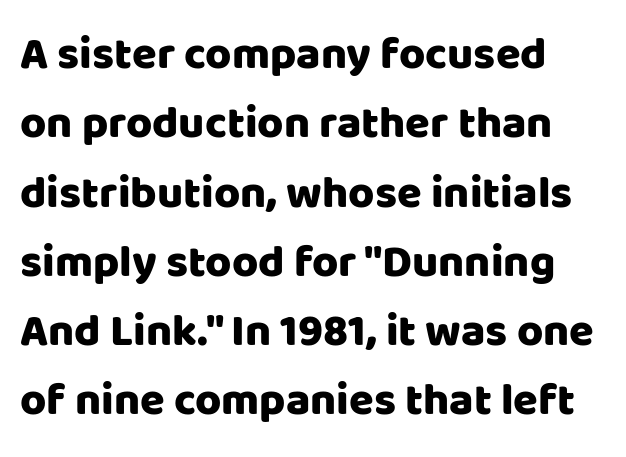
A classic flush-left, rag-right setting is used for this passage. The designer left line spacing at the default. These lines are rendered in a variable-pitch font. The words here are not underlined. Each letter's strokes conclude bluntly, with no projecting serifs. This rendering leaves character spacing at its baseline value.
